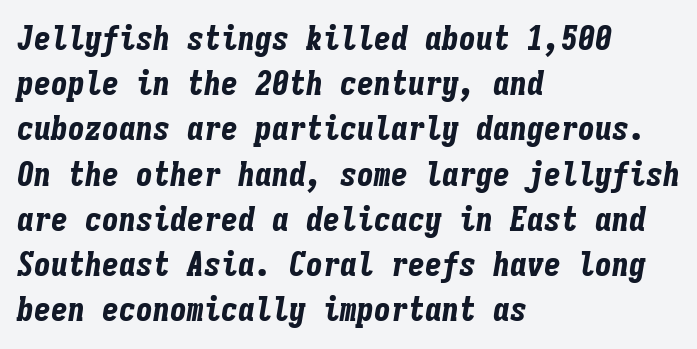
Compared with typical paragraphs, the rows here are spaced about the same. Teacher's note: observe the even left margin — that is flush-left alignment. Looks like terminal output: every glyph gets an equal slot. Plain, unruled lines of type. Each word holds together tightly as a unit, with standard inter-letter gaps.
